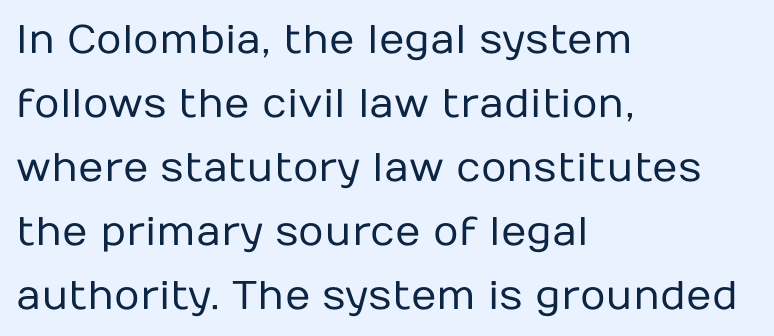
Q: Is the text bold? A: No.
Q: Is the text italic (slanted)? A: No, it is upright.
Q: Is the typeface a serif or a sans-serif typeface? A: Sans-serif.
Q: Is the text underlined? A: No.
Q: How is the paragraph aligned? A: Left-aligned.
Q: Is the spacing between letters normal or unusually wide? A: Normal.
Q: Is the spacing between lines tight, normal or loose? A: Normal.
Q: Width (condensed, normal, or wide)? A: Normal.
Q: Stroke contrast? A: Low.
Q: x-height? A: Medium.
Q: Monospaced? A: No.
